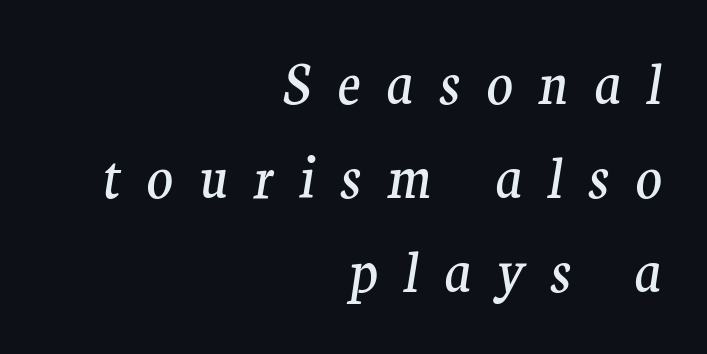
Does extra space separate the letters? Yes, quite a lot of it. The axis of the letterforms is tilted away from vertical. Check under the words: just untouched page. On a weight scale, this lands at 450 or below.
